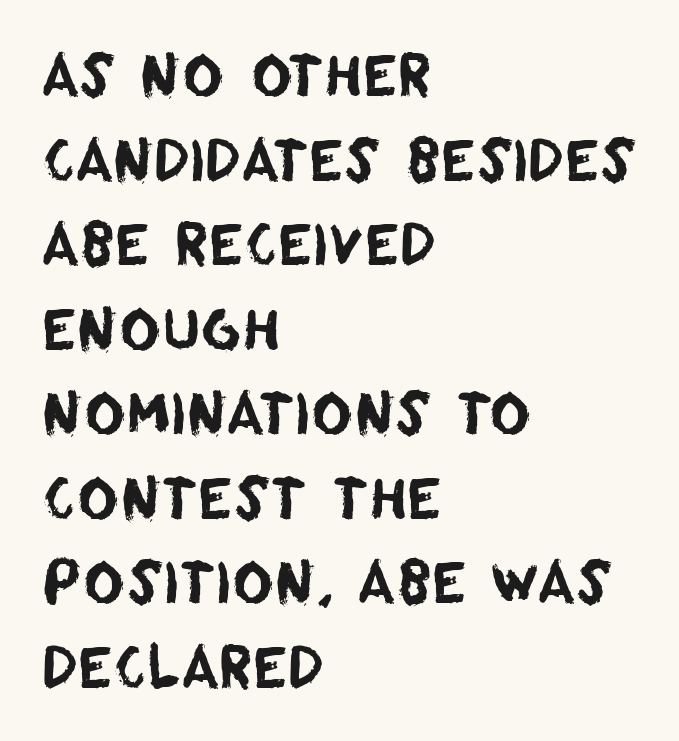
{"serif": "no", "width": "normal", "stroke_contrast": "low", "x_height": "large", "monospaced": "no", "underline": "no", "align": "left", "line_spacing": "normal", "line_spacing_ratio": 1.51, "letter_spacing": "normal", "letter_spacing_em": 0.0, "glyph_px": 56}
